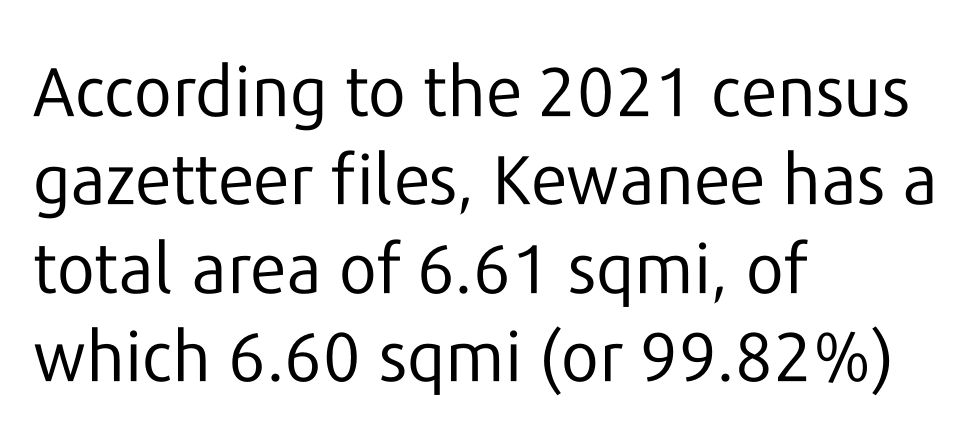
{"serif": "no", "italic": "no", "bold": "no", "weight": "regular", "width": "normal", "stroke_contrast": "low", "x_height": "medium", "monospaced": "no", "underline": "no", "align": "left", "line_spacing": "normal", "line_spacing_ratio": 1.28, "letter_spacing": "normal", "letter_spacing_em": 0.0, "glyph_px": 69}
